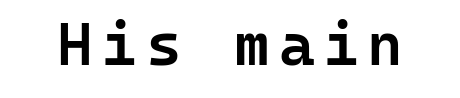
The text was rendered using a sans face with plain stroke endings. These words are printed semibold, heavier than regular yet not bold. Clear beneath every line of the passage. A roman cut, with each character standing at attention. Is this a fixed-width face? Yes — each glyph sits in an identical cell.
